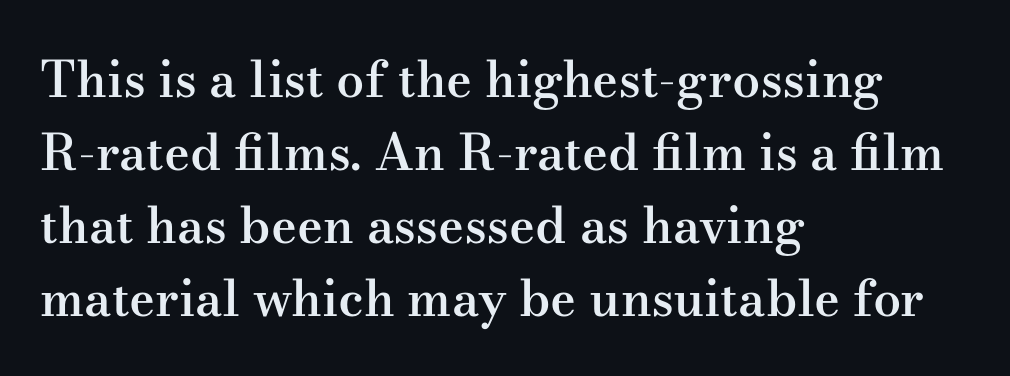
{"serif": "yes", "italic": "no", "bold": "semi", "weight": "semibold", "width": "wide", "stroke_contrast": "medium", "x_height": "small", "monospaced": "no", "underline": "no", "align": "left", "line_spacing": "normal", "line_spacing_ratio": 1.46, "letter_spacing": "normal", "letter_spacing_em": 0.0, "glyph_px": 50}
